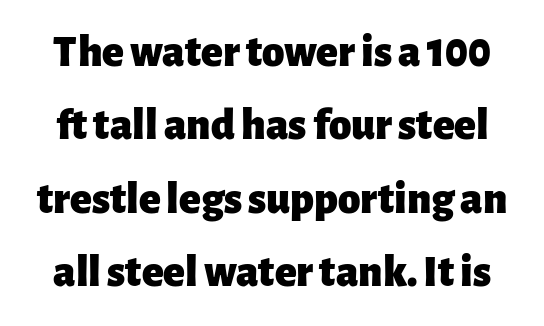
The image shows 45 px heavy sans-serif type, upright; set normal line spacing (1.63x), normal letter spacing, not underlined; low stroke contrast and a medium x-height.
